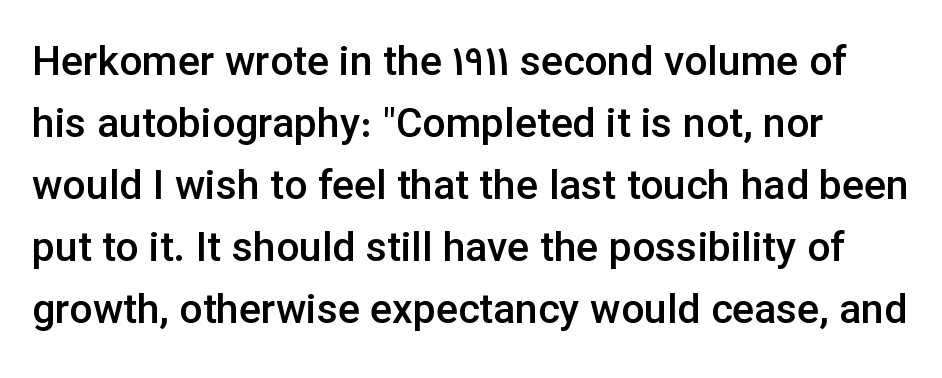
The image shows 41 px semibold sans-serif type, upright; set normal line spacing (1.51x), normal letter spacing, not underlined; low stroke contrast and a medium x-height.
